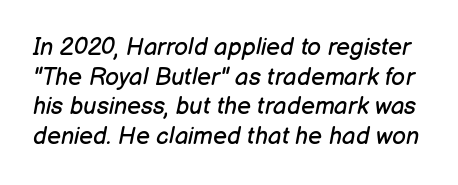
Q: Is the text bold? A: No.
Q: Is the text italic (slanted)? A: Yes, it leans right by about 12 degrees.
Q: Is the text underlined? A: No.
Q: Is the spacing between letters normal or unusually wide? A: Normal.
